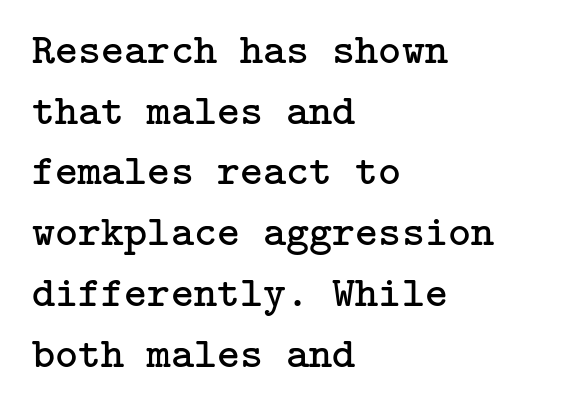
Q: Is the text bold? A: No.
Q: Is the text italic (slanted)? A: No, it is upright.
Q: Is the typeface a serif or a sans-serif typeface? A: Serif.
Q: Is the text underlined? A: No.
Q: How is the paragraph aligned? A: Left-aligned.
Q: Is the spacing between letters normal or unusually wide? A: Normal.
Q: Is the spacing between lines tight, normal or loose? A: Normal.
Q: Width (condensed, normal, or wide)? A: Normal.
Q: Stroke contrast? A: Low.
Q: x-height? A: Medium.
